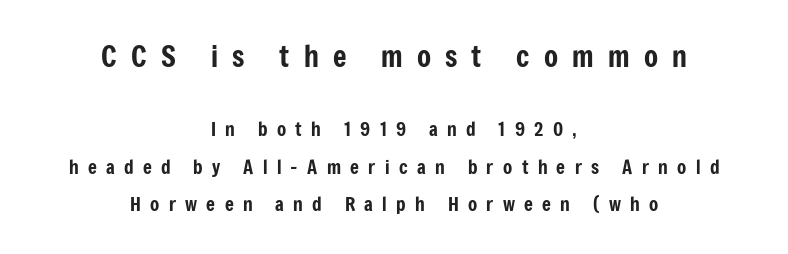
Q: Is the text italic (slanted)? A: No, it is upright.
Q: Is the typeface a serif or a sans-serif typeface? A: Sans-serif.
Q: Is the text underlined? A: No.
Q: How is the paragraph aligned? A: Centered.
Q: Is the spacing between letters normal or unusually wide? A: Unusually wide.
Q: Is the spacing between lines tight, normal or loose? A: Loose.
Q: Which block of text is set in a larger size, the first (top) or the second (bottom)? A: The first (top) one.
Q: Width (condensed, normal, or wide)? A: Condensed.
Q: Stroke contrast? A: Low.
Q: x-height? A: Medium.
Q: Monospaced? A: No.
